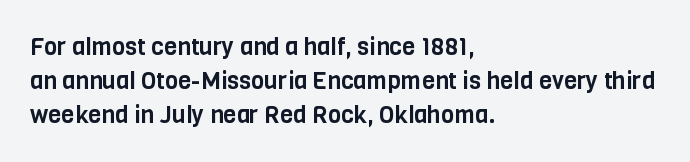
Each word holds together tightly as a unit, with standard inter-letter gaps. Horizontally, the lines are justified to the leading edge only. Check the space under the baseline: it is left empty. Leading matches the norm, producing a regular column.
